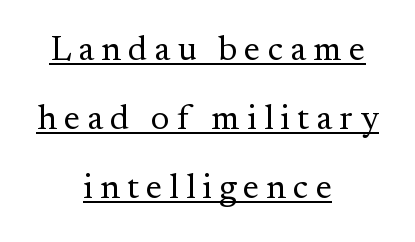
A typesetter would call this heavily tracked-out type. Stroke thickness stays within the range of a standard reading face or lighter. The lettering is marked with a stroke running underneath it. This block would shrink considerably if given ordinary leading; it's expanded now. Note: serifs present on the glyphs.
